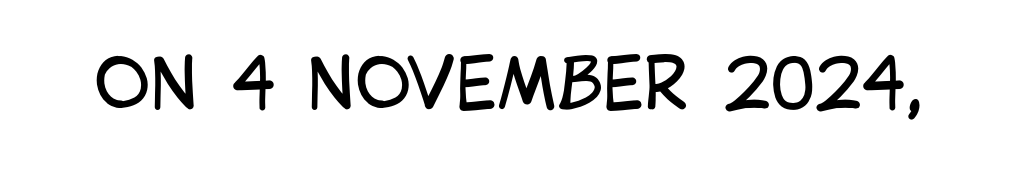
{"serif": "no", "italic": "no", "bold": "no", "weight": "regular", "width": "condensed", "stroke_contrast": "low", "x_height": "large", "monospaced": "no", "underline": "no", "letter_spacing": "normal", "letter_spacing_em": 0.0, "glyph_px": 69}
